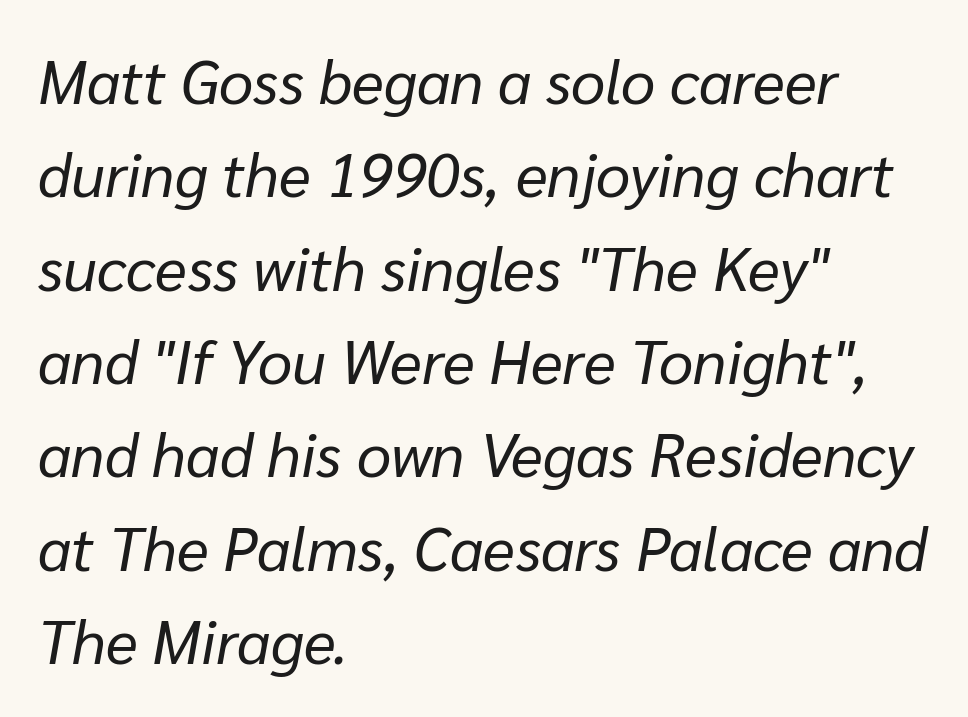
Heaviness? Minimal to ordinary, like unemphasized prose. Leading: standard. Line starts are locked; line ends wander. Anything drawn beneath the words? Only blank space.
